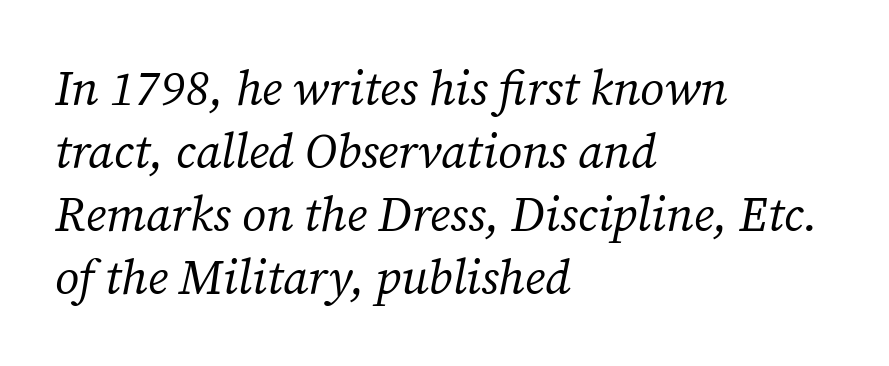
{"serif": "yes", "italic": "yes", "lean": "right", "slant_degrees": 12, "bold": "no", "weight": "regular", "width": "normal", "stroke_contrast": "medium", "x_height": "medium", "monospaced": "no", "underline": "no", "align": "left", "line_spacing": "normal", "line_spacing_ratio": 1.31, "letter_spacing": "normal", "letter_spacing_em": 0.0, "glyph_px": 48}
